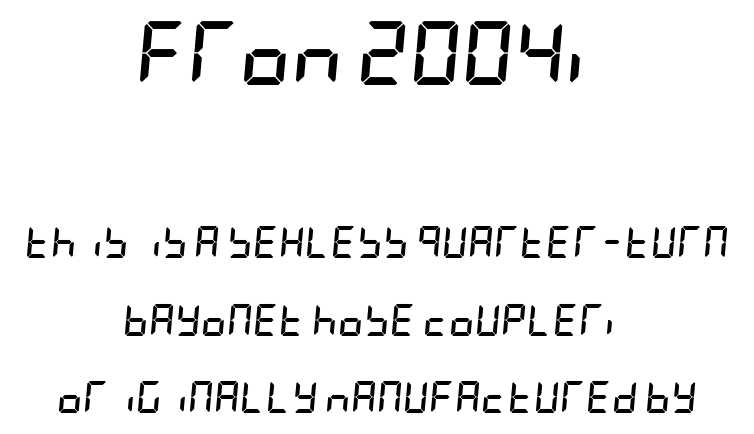
{"italic": "yes", "lean": "right", "slant_degrees": 5, "bold": "yes", "weight": "semibold", "width": "condensed", "stroke_contrast": "low", "x_height": "large", "underline": "no", "align": "center", "line_spacing": "loose", "line_spacing_ratio": 2.41, "letter_spacing": "normal", "letter_spacing_em": 0.0, "larger_block": "first", "size_ratio": 2.0, "glyph_px": 64}
